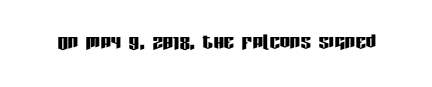
Is there any slant? The stems are plumb. Descenders are the only things crossing below the line. The line texture is even and compact thanks to regular tracking.
